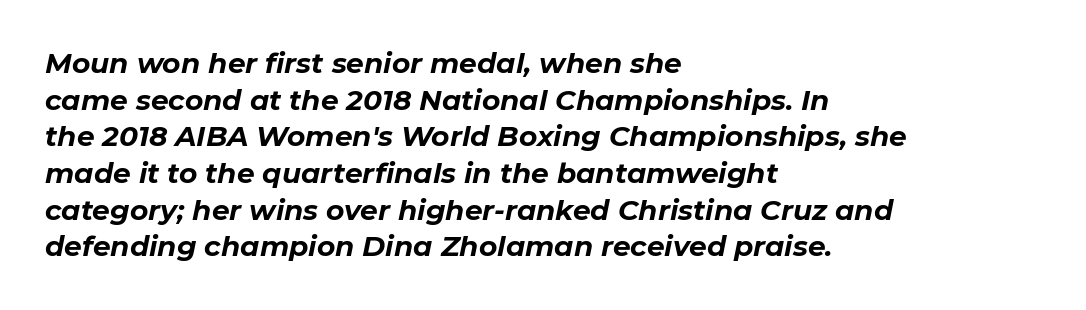
Q: Is the text bold? A: Yes.
Q: Is the text italic (slanted)? A: Yes, it leans right by about 11 degrees.
Q: Is the text underlined? A: No.
Q: How is the paragraph aligned? A: Left-aligned.
Q: Is the spacing between letters normal or unusually wide? A: Normal.
Q: Is the spacing between lines tight, normal or loose? A: Normal.
Q: Width (condensed, normal, or wide)? A: Normal.
Q: Stroke contrast? A: Low.
Q: x-height? A: Medium.
Q: Monospaced? A: No.
